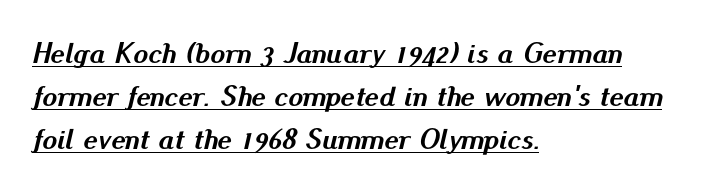
{"italic": "yes", "lean": "right", "slant_degrees": 13, "bold": "yes", "weight": "semibold", "width": "normal", "stroke_contrast": "medium", "x_height": "small", "monospaced": "no", "underline": "yes", "align": "left", "line_spacing": "normal", "line_spacing_ratio": 1.44, "letter_spacing": "normal", "letter_spacing_em": 0.0, "glyph_px": 30}
